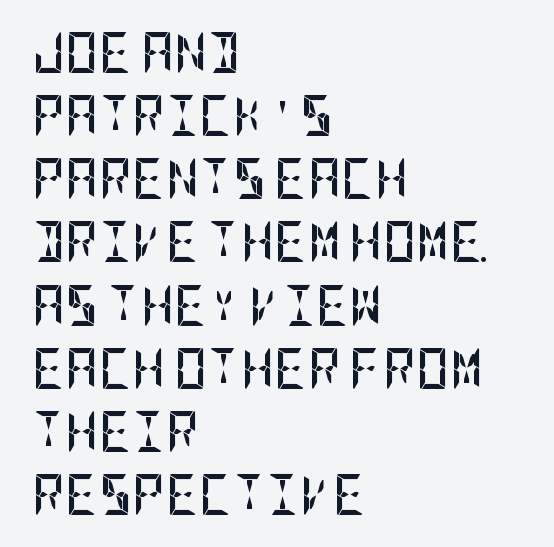
The image shows 41 px semibold, condensed sans-serif type, upright; set left-aligned, normal line spacing (1.54x), normal letter spacing, not underlined; low stroke contrast and a large x-height.
